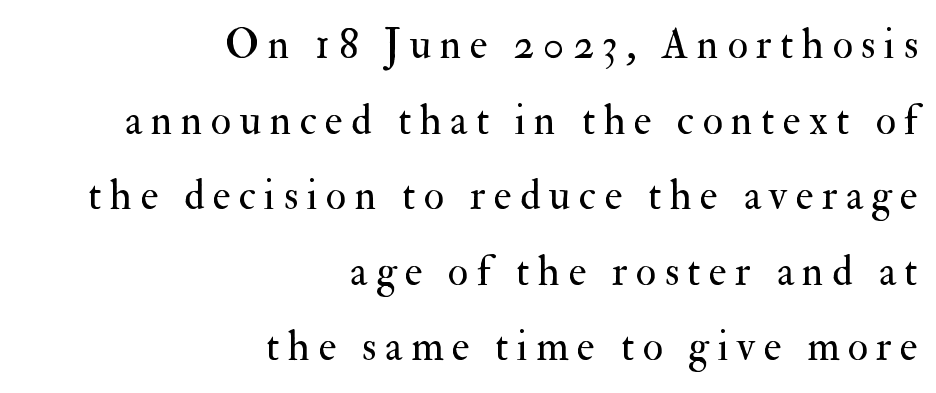
Q: Is the text bold? A: No.
Q: Is the text italic (slanted)? A: No, it is upright.
Q: Is the typeface a serif or a sans-serif typeface? A: Serif.
Q: Is the text underlined? A: No.
Q: How is the paragraph aligned? A: Right-aligned.
Q: Is the spacing between letters normal or unusually wide? A: Unusually wide.
Q: Width (condensed, normal, or wide)? A: Normal.
Q: Stroke contrast? A: Medium.
Q: x-height? A: Small.
Q: Monospaced? A: No.
